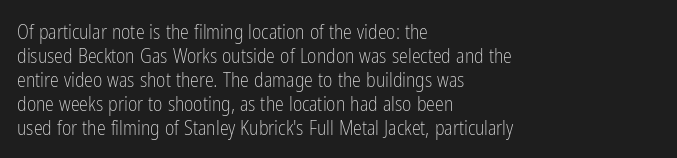
The image shows 20 px text type, upright; set left-aligned, line spacing 1.2x, normal letter spacing, not underlined.
